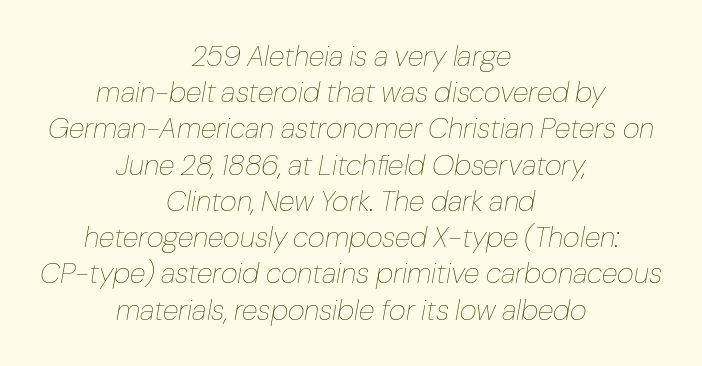
Q: Is the text bold? A: No.
Q: Is the text italic (slanted)? A: Yes, it leans right by about 10 degrees.
Q: Is the text underlined? A: No.
Q: How is the paragraph aligned? A: Centered.
Q: Is the spacing between letters normal or unusually wide? A: Normal.
Q: Is the spacing between lines tight, normal or loose? A: Normal.
Q: Width (condensed, normal, or wide)? A: Normal.
Q: Stroke contrast? A: Low.
Q: x-height? A: Medium.
Q: Monospaced? A: No.
